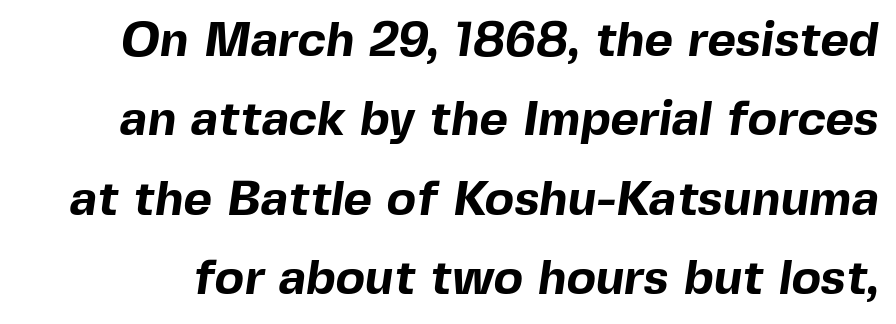
Q: Is the text bold? A: Yes.
Q: Is the typeface a serif or a sans-serif typeface? A: Sans-serif.
Q: Is the text underlined? A: No.
Q: Is the spacing between letters normal or unusually wide? A: Normal.
Q: Is the spacing between lines tight, normal or loose? A: Normal.
Q: Width (condensed, normal, or wide)? A: Normal.
Q: x-height? A: Medium.
Q: Monospaced? A: No.
